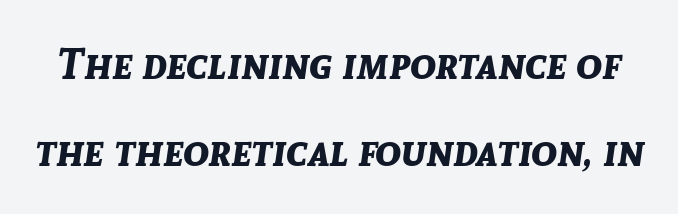
The image shows 43 px bold type, italic (leaning right); set loose line spacing (2.03x), normal letter spacing, not underlined; low stroke contrast and a medium x-height.
